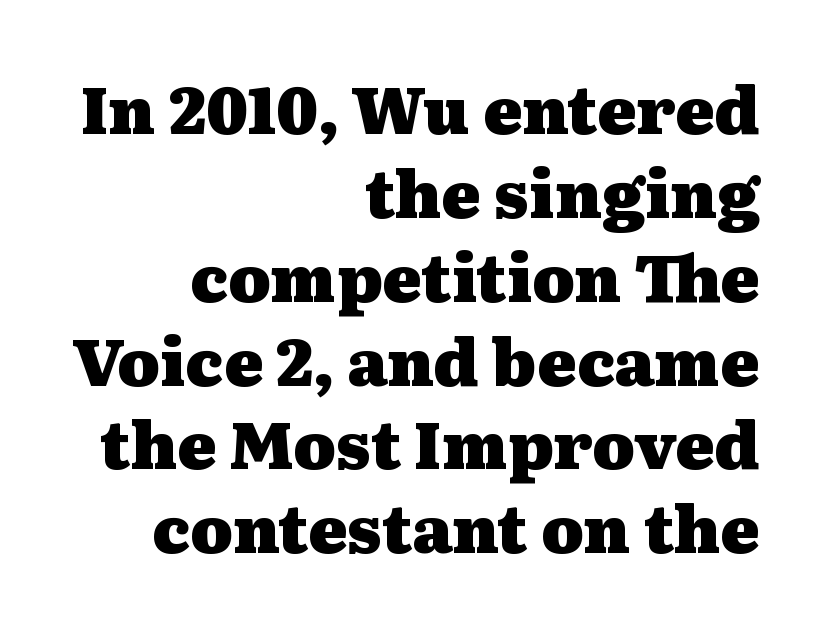
The image shows 65 px heavy, wide serif type, upright; set right-aligned, normal line spacing (1.29x), normal letter spacing, not underlined; medium stroke contrast and a medium x-height.
